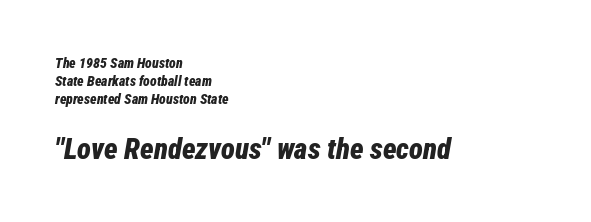
{"italic": "yes", "lean": "right", "slant_degrees": 12, "bold": "yes", "weight": "bold", "width": "condensed", "stroke_contrast": "low", "x_height": "medium", "monospaced": "no", "underline": "no", "align": "left", "line_spacing": "normal", "line_spacing_ratio": 1.27, "letter_spacing": "normal", "letter_spacing_em": 0.0, "larger_block": "second", "size_ratio": 2.07, "glyph_px": 29}
